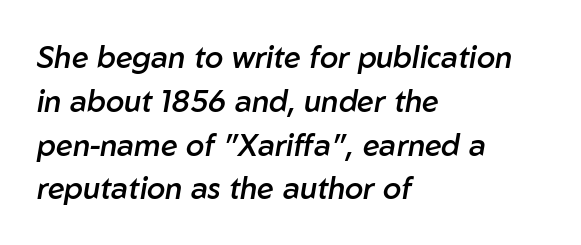
Q: Is the text bold? A: Semi-bold.
Q: Is the text italic (slanted)? A: Yes, it leans right by about 10 degrees.
Q: Is the text underlined? A: No.
Q: How is the paragraph aligned? A: Left-aligned.
Q: Is the spacing between letters normal or unusually wide? A: Normal.
Q: Is the spacing between lines tight, normal or loose? A: Normal.
Q: Width (condensed, normal, or wide)? A: Normal.
Q: Stroke contrast? A: Low.
Q: x-height? A: Medium.
Q: Monospaced? A: No.
